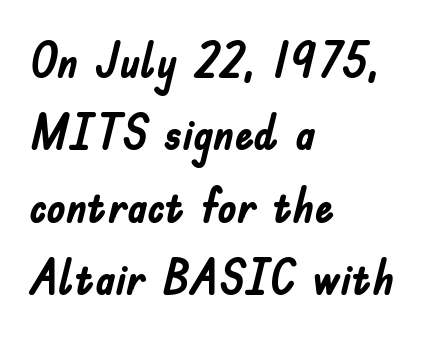
{"serif": "no", "bold": "yes", "weight": "semibold", "width": "condensed", "stroke_contrast": "low", "x_height": "small", "monospaced": "no", "underline": "no", "align": "left", "line_spacing": "normal", "line_spacing_ratio": 1.51, "letter_spacing": "normal", "letter_spacing_em": 0.0, "glyph_px": 48}
